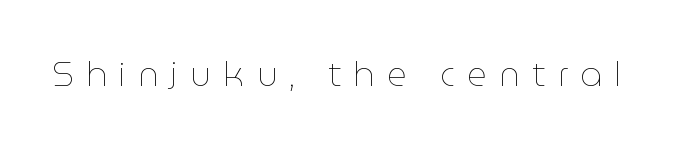
A light-to-regular cut is what we see here. These lines are rendered in a variable-pitch font. Has an underline been added? It has not. Here the glyphs are tracked loosely, breaking word shapes into spaced letters. This is the regular roman posture of the typeface.
